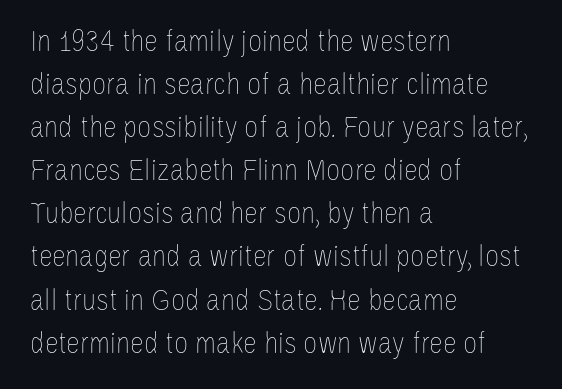
{"italic": "no", "bold": "no", "weight": "thin", "width": "condensed", "stroke_contrast": "low", "x_height": "large", "monospaced": "no", "underline": "no", "align": "left", "line_spacing": "normal", "line_spacing_ratio": 1.39, "letter_spacing": "normal", "letter_spacing_em": 0.0, "glyph_px": 31}
